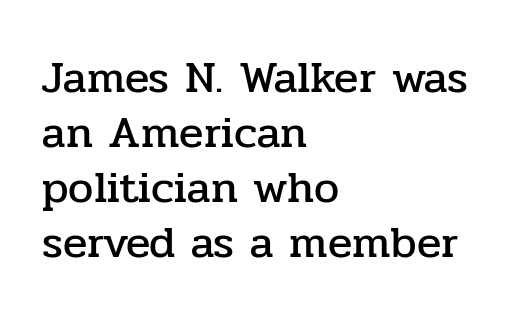
The image shows 45 px serif type, upright; set left-aligned, line spacing 1.22x, normal letter spacing, not underlined; low stroke contrast and a medium x-height.
